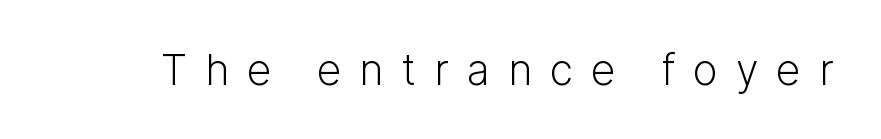
Q: Is the text bold? A: No.
Q: Is the text italic (slanted)? A: No, it is upright.
Q: Is the typeface a serif or a sans-serif typeface? A: Sans-serif.
Q: Is the text underlined? A: No.
Q: Is the spacing between letters normal or unusually wide? A: Unusually wide.
Q: Width (condensed, normal, or wide)? A: Normal.
Q: Stroke contrast? A: Low.
Q: x-height? A: Medium.
Q: Monospaced? A: No.
